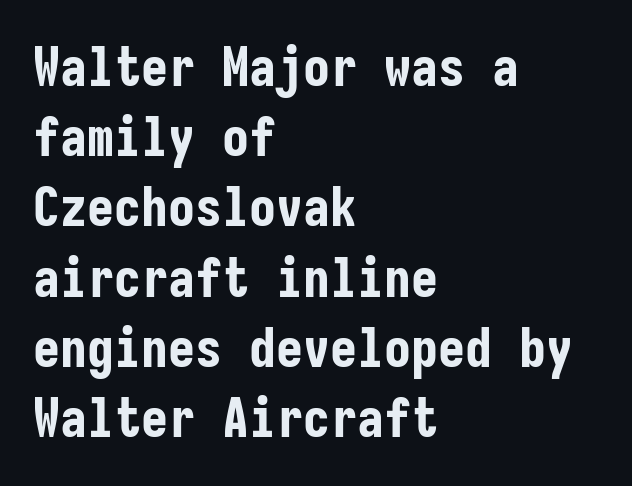
The image shows 54 px bold, condensed sans-serif type, upright, monospaced; set left-aligned, normal line spacing (1.3x), normal letter spacing, not underlined; low stroke contrast and a medium x-height.
